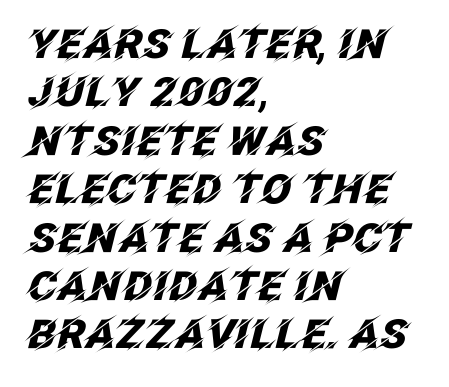
The image shows 40 px heavy type, italic (leaning right); set left-aligned, line spacing 1.21x, normal letter spacing, not underlined; low stroke contrast and a large x-height.
